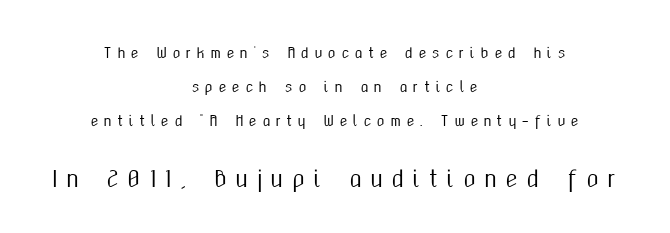
Quick note: not italic, upright. The second block has been scaled up relative to the first. A bare baseline throughout the passage. Observe the wide spacing: letters keep a clear distance from each other. Compared with a flush-left layout, this one balances lines on the center instead. A great deal of white space separates one row of letters from the next.
